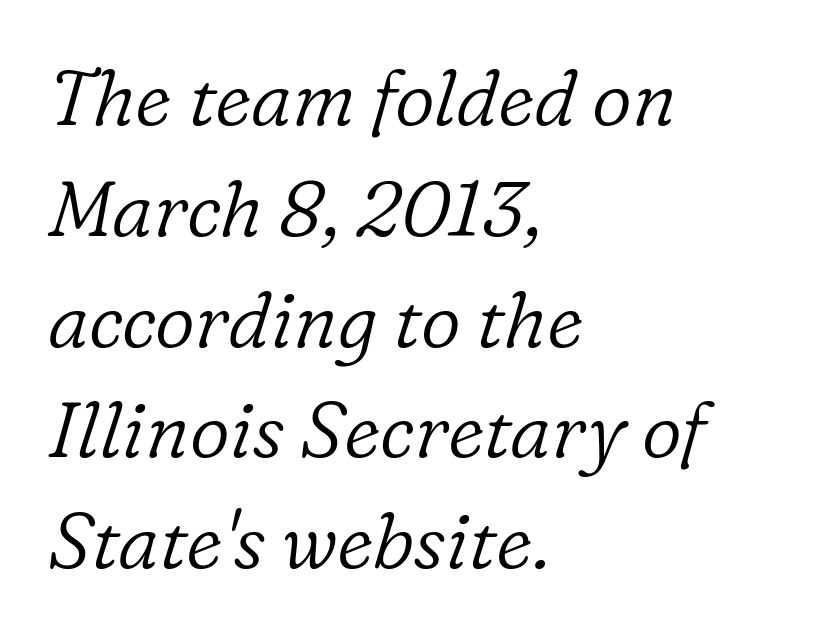
{"serif": "yes", "italic": "yes", "lean": "right", "slant_degrees": 16, "bold": "no", "weight": "light", "width": "normal", "stroke_contrast": "low", "x_height": "medium", "monospaced": "no", "underline": "no", "align": "left", "line_spacing": "normal", "line_spacing_ratio": 1.42, "letter_spacing": "normal", "letter_spacing_em": 0.0, "glyph_px": 78}
